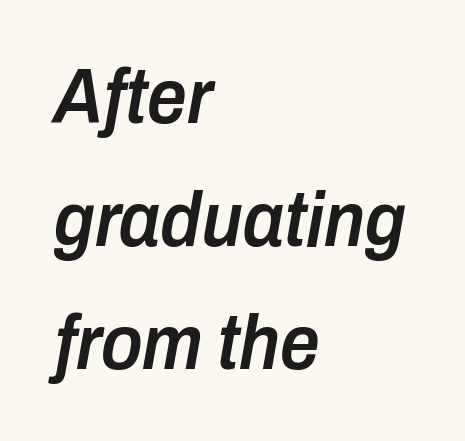
Slightly chunky letters — semibold, I'd say, not full bold. Regarding leading, the lines here are spaced in the standard way. Here the designer chose a conventional face with non-uniform glyph widths. The tracking reads as untouched default to a designer's eye. When letters slant like this, we call the style italic. A classic flush-left, rag-right setting is used for this passage.
